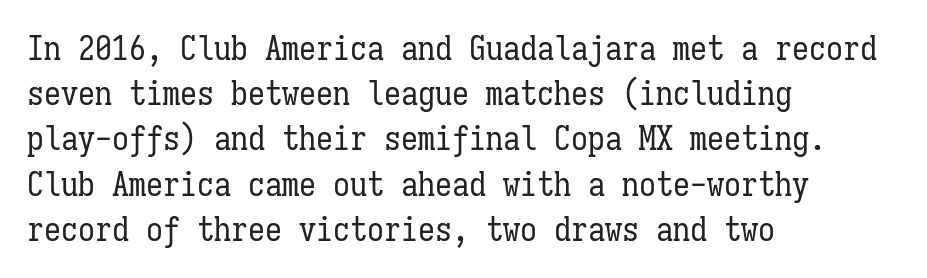
Q: Is the text bold? A: No.
Q: Is the text italic (slanted)? A: No, it is upright.
Q: Is the text underlined? A: No.
Q: How is the paragraph aligned? A: Left-aligned.
Q: Is the spacing between letters normal or unusually wide? A: Normal.
Q: Is the spacing between lines tight, normal or loose? A: Normal.
Q: Width (condensed, normal, or wide)? A: Condensed.
Q: Stroke contrast? A: Low.
Q: x-height? A: Medium.
Q: Monospaced? A: Yes.
